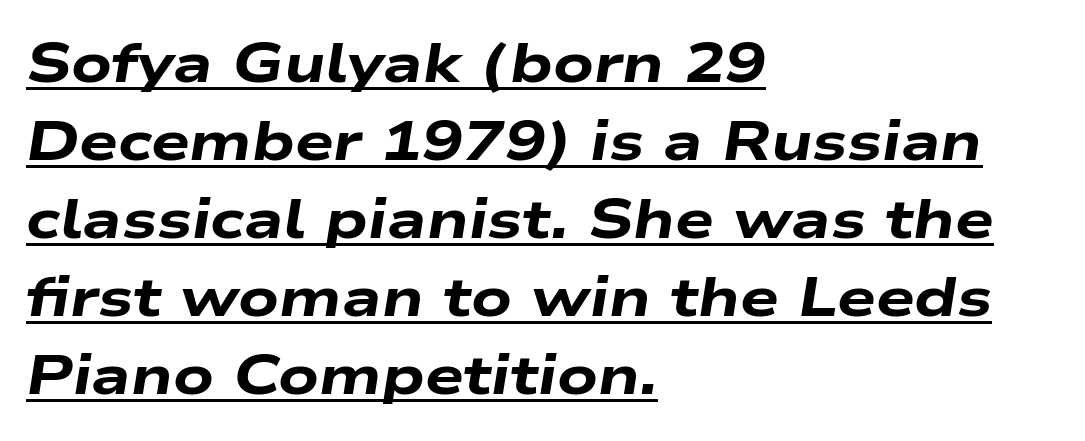
The letters advance in unequal steps, a hallmark of proportional type. The rendering anchors every line to the left-hand side. Successive baselines arrive at the customary interval. Quick note: underline on.
